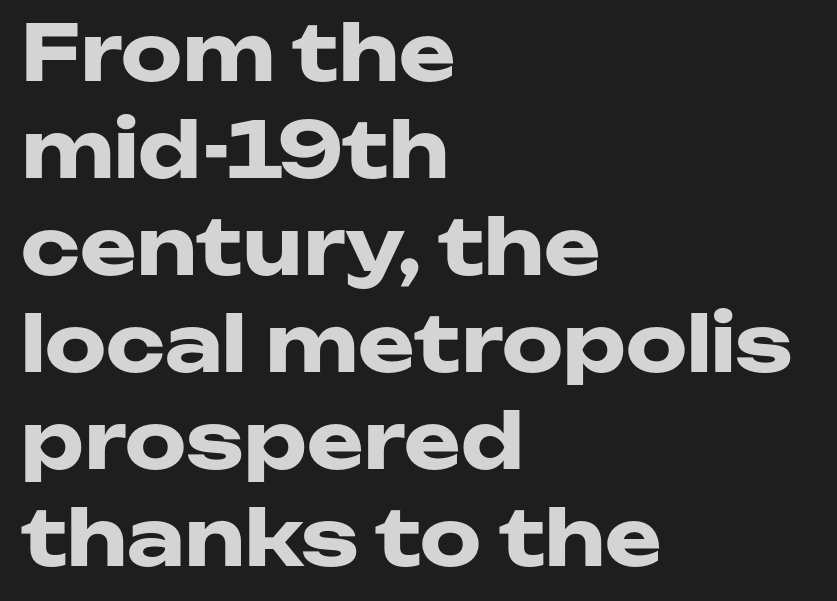
Q: Is the text bold? A: Yes.
Q: Is the text italic (slanted)? A: No, it is upright.
Q: Is the typeface a serif or a sans-serif typeface? A: Sans-serif.
Q: Is the text underlined? A: No.
Q: How is the paragraph aligned? A: Left-aligned.
Q: Is the spacing between letters normal or unusually wide? A: Normal.
Q: Is the spacing between lines tight, normal or loose? A: Normal.
Q: Width (condensed, normal, or wide)? A: Wide.
Q: Stroke contrast? A: Low.
Q: x-height? A: Medium.
Q: Monospaced? A: No.
